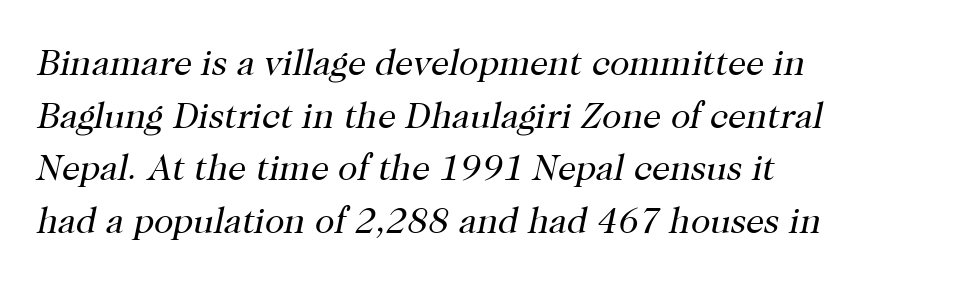
The image shows 36 px regular-weight serif type, italic (leaning right); set left-aligned, normal line spacing (1.46x), normal letter spacing, not underlined; high stroke contrast and a medium x-height.
